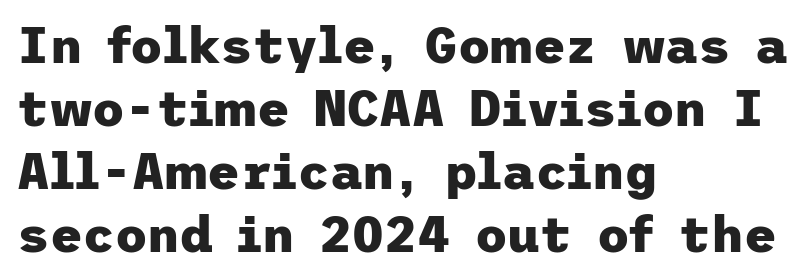
The type family on display is of the sans-serif kind. Typographic density is high because the face is bold. This is roman type, the default non-slanted kind. Each line starts at the same left margin while the right side varies.
